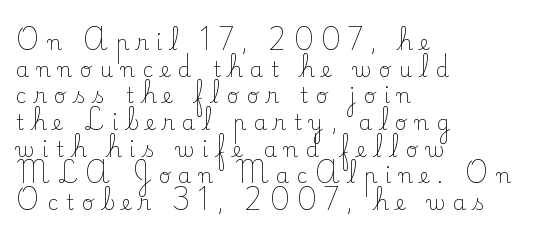
The weight tops out at a normal text grade. Normally led — the rows are evenly, conventionally spaced. Typeset ragged right — the left edge is the straight one. Just letters on the line, the space beneath them empty.
